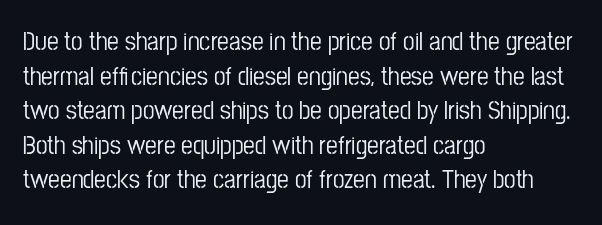
{"italic": "no", "underline": "no", "align": "left", "line_spacing": "normal", "line_spacing_ratio": 1.33, "letter_spacing": "normal", "letter_spacing_em": 0.0, "glyph_px": 26}
